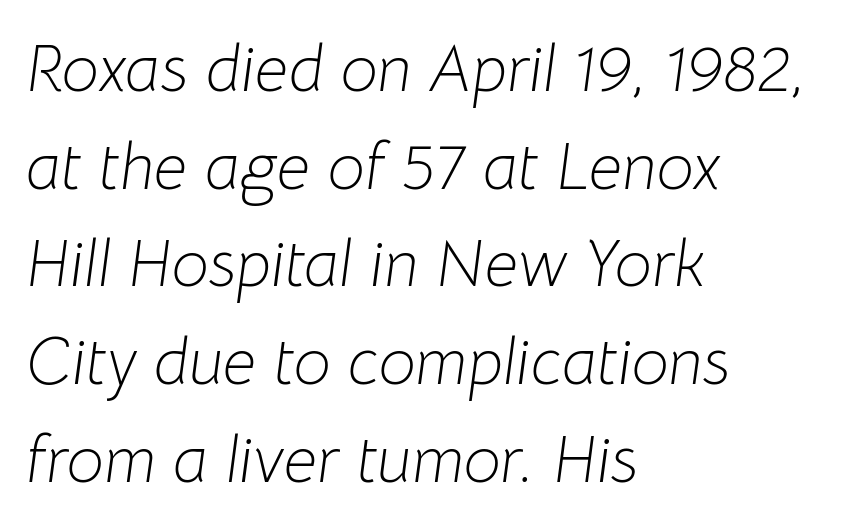
These lines are rendered in a variable-pitch font. Nothing heavy about these letters — not bold at all. An italicized treatment has been applied to the whole sample. Successive baselines arrive at the customary interval.
